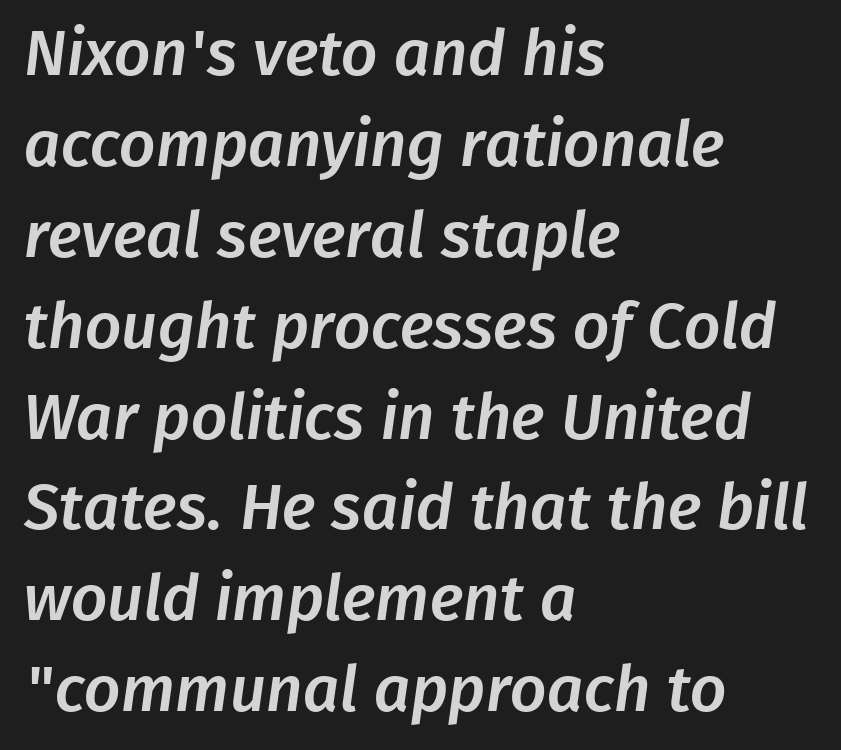
Spacing verdict: proportional, widths tailored to each character. In CSS terms this would be text-align: left. Nothing unusual about the tracking: characters are spaced as the font intends. The characters display no serif detailing; their extremities are plain. Baseline-to-baseline distance is the conventional proportion of letter height. Lines of text with bare space underneath.
